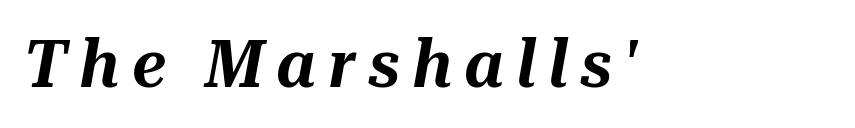
This sample uses an oblique cut, with every glyph tilted off the vertical. The rendering uses natural spacing where letterforms have individual widths. Decoration check: the copy has no underline.
